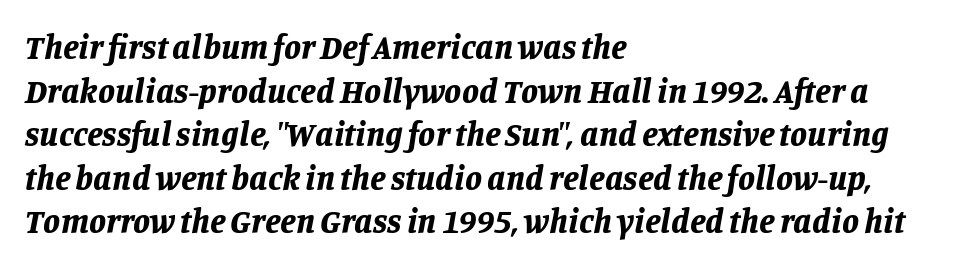
The letters are slanted; this is an italic face. The ragged edge is on the right, which tells us the setting is flush left. Inter-character spacing is left at the font's built-in metrics. The passage shown is typed in a proportional face where columns would drift. The words here are not underlined.
